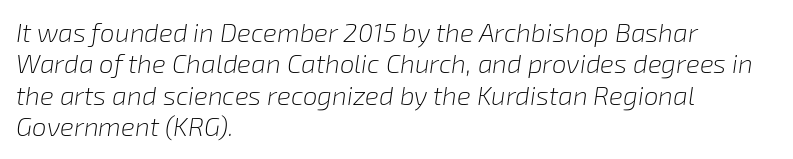
The image shows 26 px text type, italic (leaning right); set left-aligned, line spacing 1.21x, normal letter spacing, not underlined.
